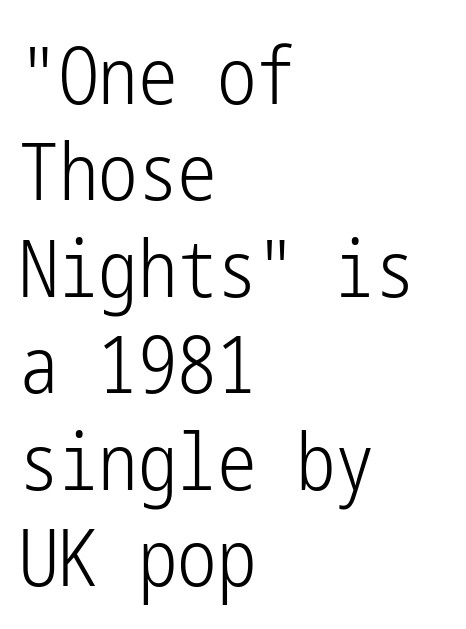
{"serif": "no", "italic": "no", "bold": "no", "weight": "light", "width": "condensed", "stroke_contrast": "low", "x_height": "medium", "underline": "no", "align": "left", "line_spacing_ratio": 1.22, "letter_spacing": "normal", "letter_spacing_em": 0.0, "glyph_px": 79}
